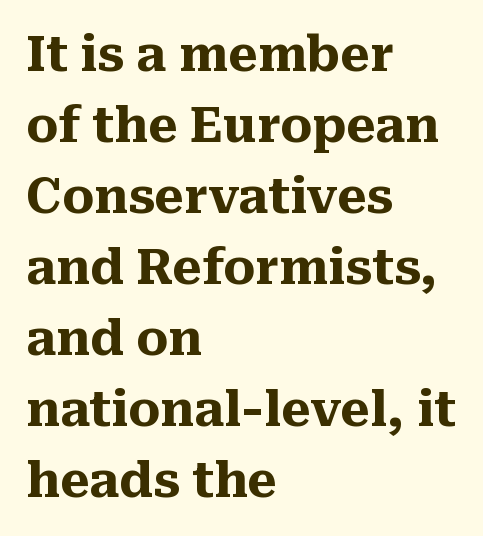
Is the block centered? No — it sits flush against the left margin. These lines keep a tight, regular rhythm from letter to letter. Here the designer chose a conventional face with non-uniform glyph widths. The type family on display is of the serif kind. Anything drawn beneath the words? Only blank space.
